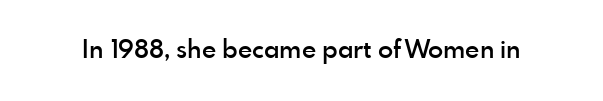
The letters stand upright; this is a roman face. Words appear dense and cohesive because spacing is normal. What weight is shown? A semibold, between regular and bold. The passage shown is not underscored anywhere.
